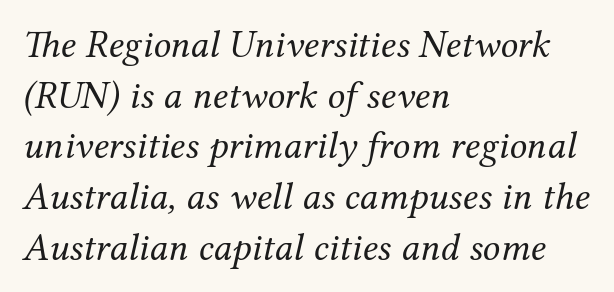
Q: Is the text bold? A: No.
Q: Is the text italic (slanted)? A: Yes, it leans right by about 12 degrees.
Q: Is the typeface a serif or a sans-serif typeface? A: Serif.
Q: Is the text underlined? A: No.
Q: How is the paragraph aligned? A: Left-aligned.
Q: Is the spacing between letters normal or unusually wide? A: Normal.
Q: Is the spacing between lines tight, normal or loose? A: Normal.
Q: Width (condensed, normal, or wide)? A: Normal.
Q: Stroke contrast? A: Medium.
Q: x-height? A: Medium.
Q: Monospaced? A: No.
